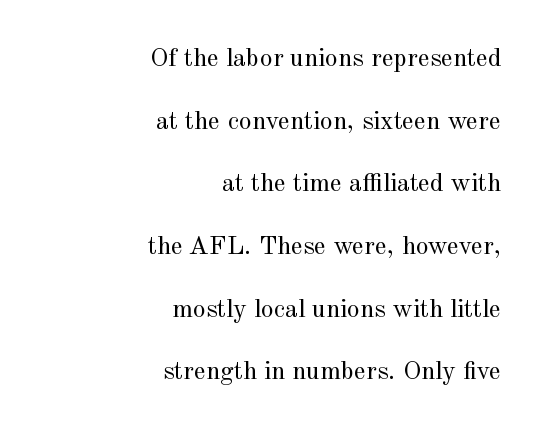
The image shows 26 px text type, upright; set right-aligned, loose line spacing (2.41x), normal letter spacing, not underlined.
